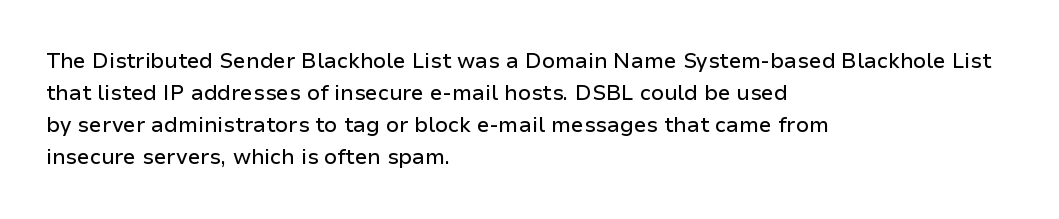
The image shows 21 px text type, upright; set left-aligned, normal line spacing (1.53x), normal letter spacing, not underlined.
